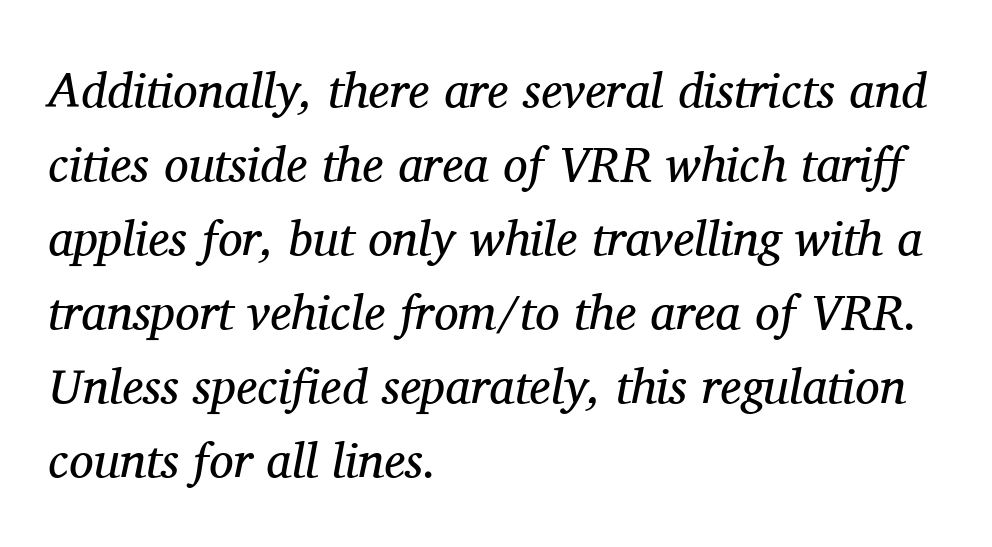
{"serif": "yes", "italic": "yes", "lean": "right", "slant_degrees": 11, "bold": "no", "weight": "regular", "width": "normal", "stroke_contrast": "medium", "x_height": "medium", "monospaced": "no", "underline": "no", "align": "left", "line_spacing": "normal", "line_spacing_ratio": 1.51, "letter_spacing": "normal", "letter_spacing_em": 0.0, "glyph_px": 49}
